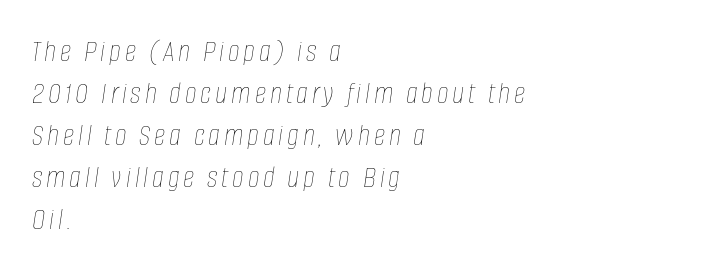
The image shows 32 px thin, condensed type, italic (leaning right); set left-aligned, normal line spacing (1.31x), not underlined; low stroke contrast and a large x-height.
